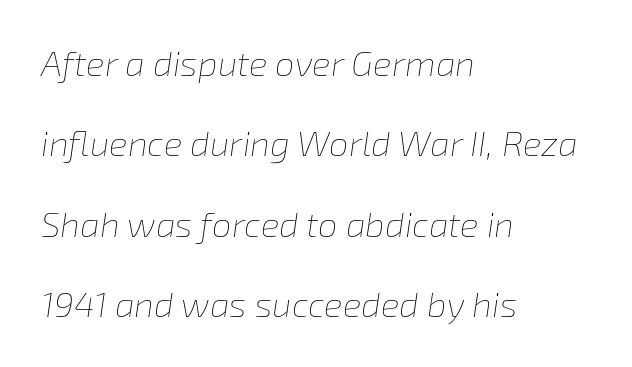
Q: Is the text bold? A: No.
Q: Is the text italic (slanted)? A: Yes, it leans right by about 8 degrees.
Q: Is the text underlined? A: No.
Q: How is the paragraph aligned? A: Left-aligned.
Q: Is the spacing between letters normal or unusually wide? A: Normal.
Q: Is the spacing between lines tight, normal or loose? A: Loose.
Q: Width (condensed, normal, or wide)? A: Normal.
Q: Stroke contrast? A: Low.
Q: x-height? A: Medium.
Q: Monospaced? A: No.
